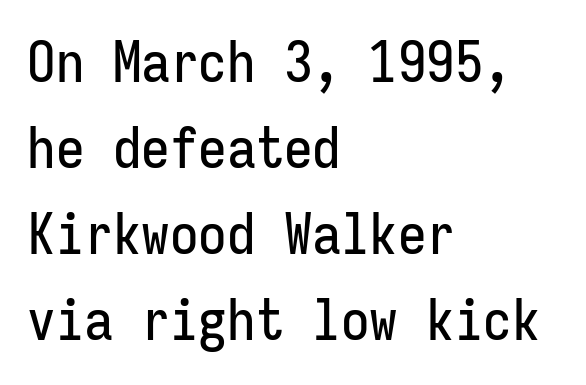
{"serif": "no", "italic": "no", "width": "condensed", "stroke_contrast": "low", "x_height": "medium", "monospaced": "yes", "underline": "no", "align": "left", "line_spacing": "normal", "line_spacing_ratio": 1.51, "letter_spacing": "normal", "letter_spacing_em": 0.0, "glyph_px": 57}
